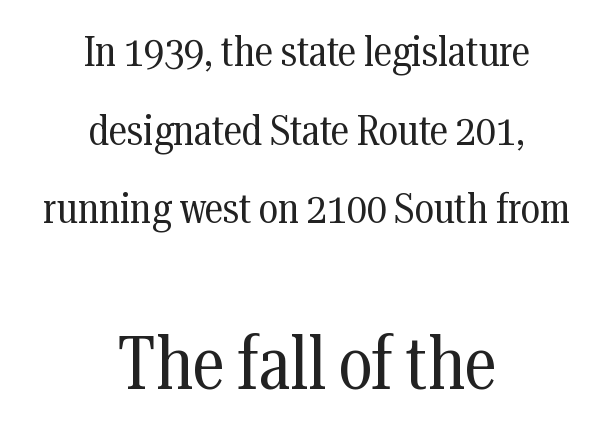
This reads as an unemphasized weight, regular at the heaviest. A bare baseline throughout the passage. Here the designer chose a conventional face with non-uniform glyph widths. Type size steps up from the first block to the second.
